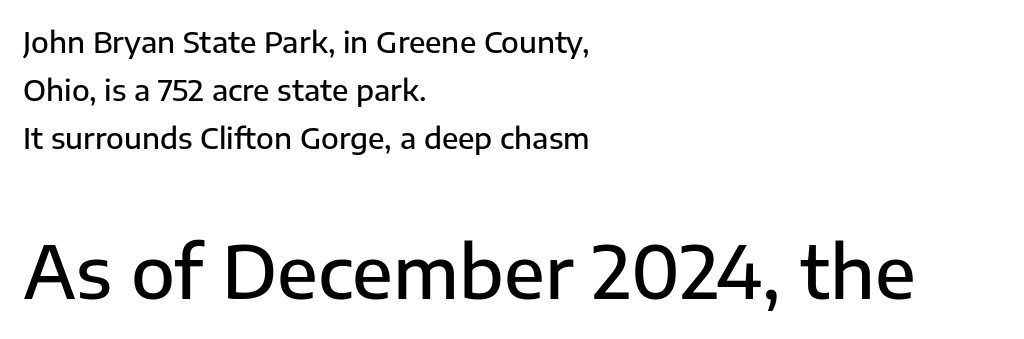
Observe the absence of serifs on each vertical stroke in this sample. The face used here is a semibold: visibly heavier than regular, lighter than bold. The rendering uses natural spacing where letterforms have individual widths. The setting favours the left margin, as ordinary paragraphs usually do. Every character sits straight up, as roman type does. Successive baselines arrive at the customary interval.
